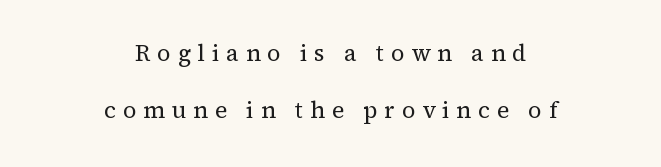
{"italic": "no", "bold": "no", "underline": "no", "align": "center", "line_spacing": "loose", "line_spacing_ratio": 2.46, "letter_spacing": "wide", "letter_spacing_em": 0.3, "glyph_px": 23}
